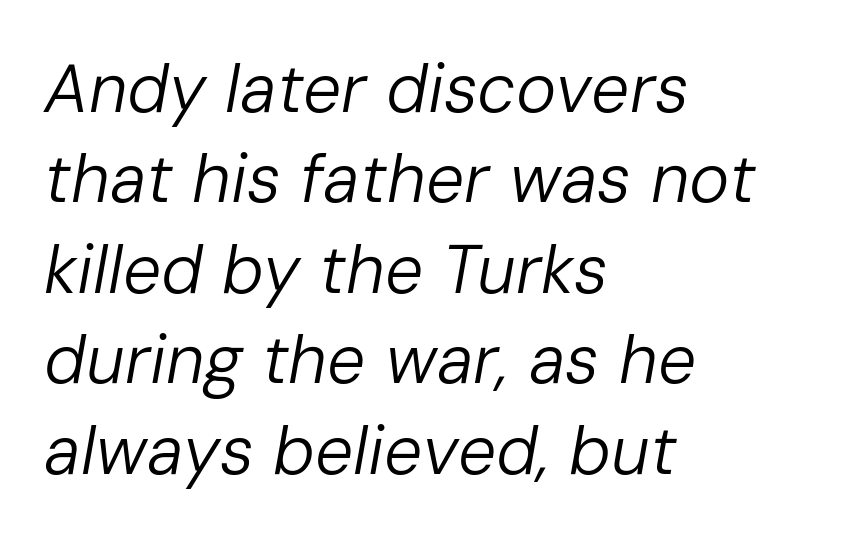
Q: Is the text bold? A: No.
Q: Is the text italic (slanted)? A: Yes, it leans right by about 10 degrees.
Q: Is the text underlined? A: No.
Q: How is the paragraph aligned? A: Left-aligned.
Q: Is the spacing between letters normal or unusually wide? A: Normal.
Q: Is the spacing between lines tight, normal or loose? A: Normal.
Q: Width (condensed, normal, or wide)? A: Normal.
Q: Stroke contrast? A: Low.
Q: x-height? A: Medium.
Q: Monospaced? A: No.
